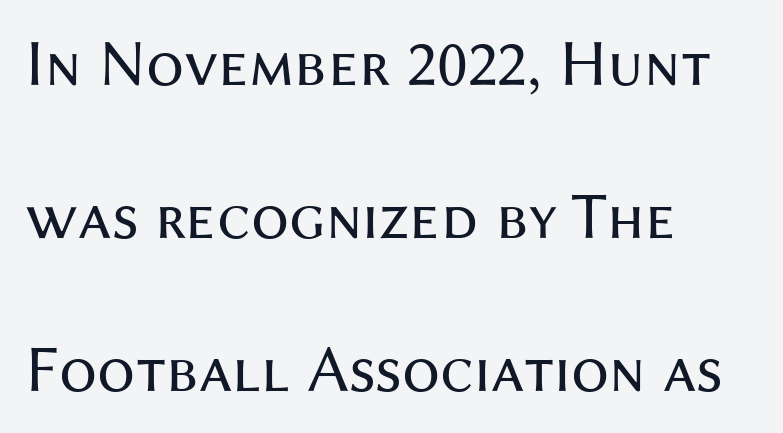
{"serif": "no", "italic": "no", "bold": "no", "weight": "regular", "width": "normal", "stroke_contrast": "medium", "x_height": "medium", "monospaced": "no", "underline": "no", "align": "left", "line_spacing": "loose", "line_spacing_ratio": 2.28, "letter_spacing": "normal", "letter_spacing_em": 0.0, "glyph_px": 67}
